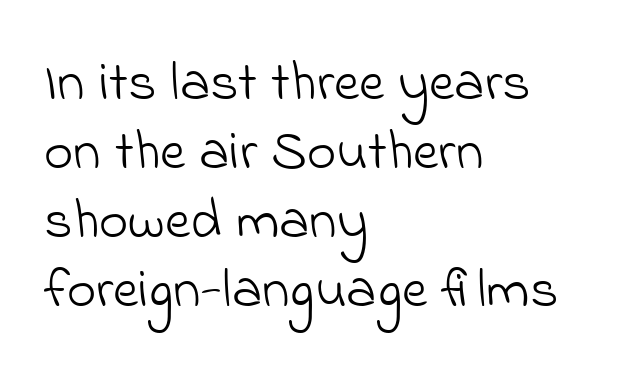
{"serif": "no", "bold": "no", "weight": "light", "width": "normal", "stroke_contrast": "low", "x_height": "small", "monospaced": "no", "underline": "no", "align": "left", "line_spacing_ratio": 1.23, "letter_spacing": "normal", "letter_spacing_em": 0.0, "glyph_px": 56}
